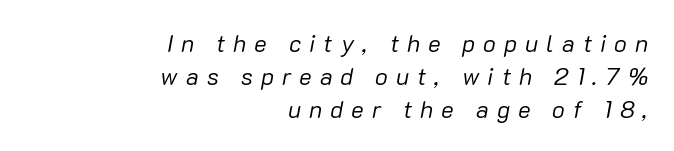
The text block is weighted toward the right margin, trailing off unevenly leftward. Emphasis-style slanted type is in use. Summary of vertical rhythm: regular, with standard interline spacing. Display-style spreading of the glyphs; the letterfit is very open. The font sits on the lighter half of the weight spectrum, regular included. Any mark beneath the type? The region is blank.
